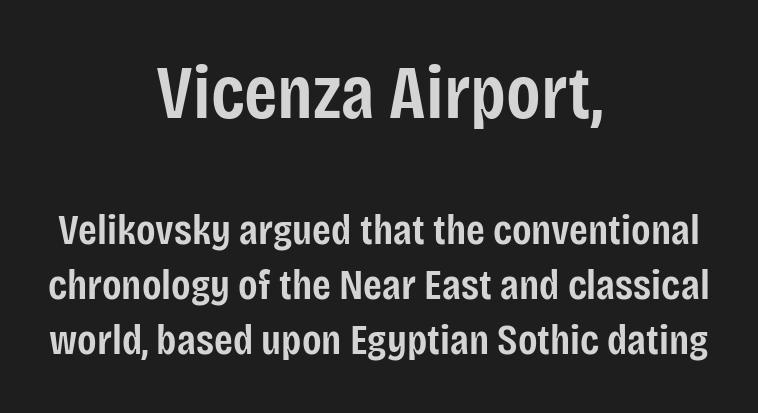
The image shows 76 px semibold, condensed sans-serif type, upright; set centered, normal line spacing (1.27x), normal letter spacing, not underlined; the first (top) block is 1.77x larger; low stroke contrast and a large x-height.
